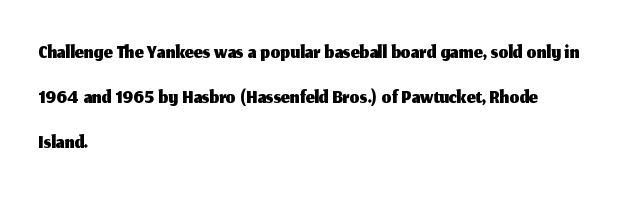
{"serif": "no", "italic": "no", "width": "normal", "stroke_contrast": "medium", "x_height": "medium", "monospaced": "no", "underline": "no", "align": "left", "line_spacing": "normal", "line_spacing_ratio": 1.45, "letter_spacing": "normal", "letter_spacing_em": 0.0, "glyph_px": 31}
